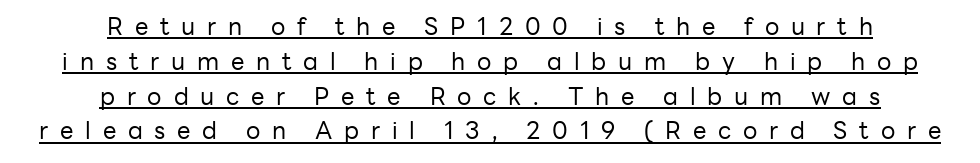
{"italic": "no", "bold": "no", "underline": "yes", "align": "center", "line_spacing": "normal", "line_spacing_ratio": 1.45, "letter_spacing": "wide", "letter_spacing_em": 0.49, "glyph_px": 24}
